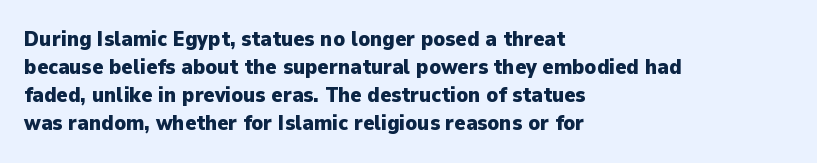
Q: Is the text bold? A: Yes.
Q: Is the text italic (slanted)? A: No, it is upright.
Q: Is the text underlined? A: No.
Q: How is the paragraph aligned? A: Left-aligned.
Q: Is the spacing between letters normal or unusually wide? A: Normal.
Q: Is the spacing between lines tight, normal or loose? A: Normal.
